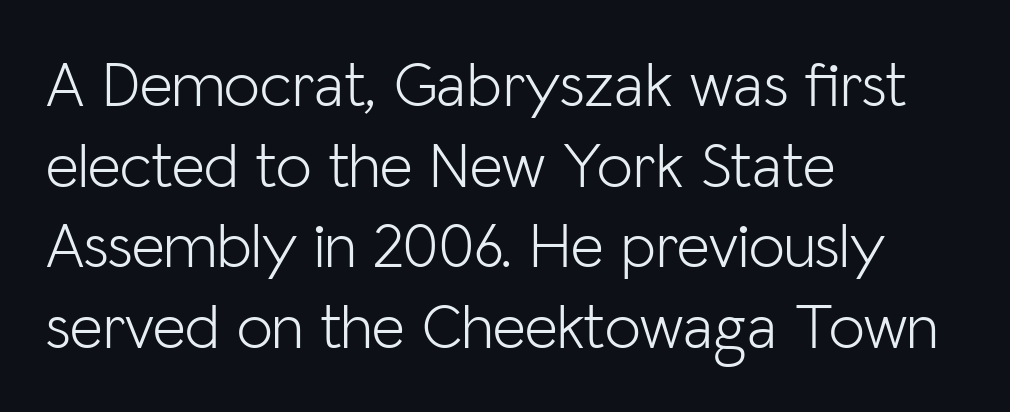
Q: Is the text bold? A: No.
Q: Is the text italic (slanted)? A: No, it is upright.
Q: Is the typeface a serif or a sans-serif typeface? A: Sans-serif.
Q: Is the text underlined? A: No.
Q: How is the paragraph aligned? A: Left-aligned.
Q: Is the spacing between letters normal or unusually wide? A: Normal.
Q: Is the spacing between lines tight, normal or loose? A: Normal.
Q: Width (condensed, normal, or wide)? A: Normal.
Q: Stroke contrast? A: Low.
Q: x-height? A: Medium.
Q: Monospaced? A: No.
